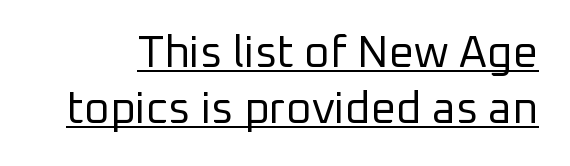
What kind of face is this? One without serifs — a sans. Students, observe: this is what conventionally led text looks like. The type is set solid horizontally, with unmodified tracking. Looks like regular typesetting: each glyph gets only the width it needs. Do the letters lean? They stand straight. Letters have the restrained weight of plain body copy at most.
